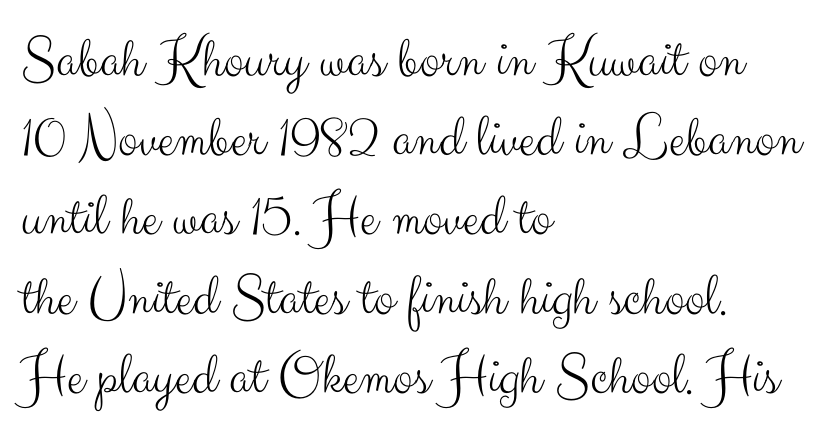
{"serif": "no", "bold": "no", "weight": "light", "width": "normal", "stroke_contrast": "medium", "x_height": "small", "monospaced": "no", "underline": "no", "align": "left", "line_spacing": "normal", "line_spacing_ratio": 1.32, "letter_spacing": "normal", "letter_spacing_em": 0.0, "glyph_px": 60}
